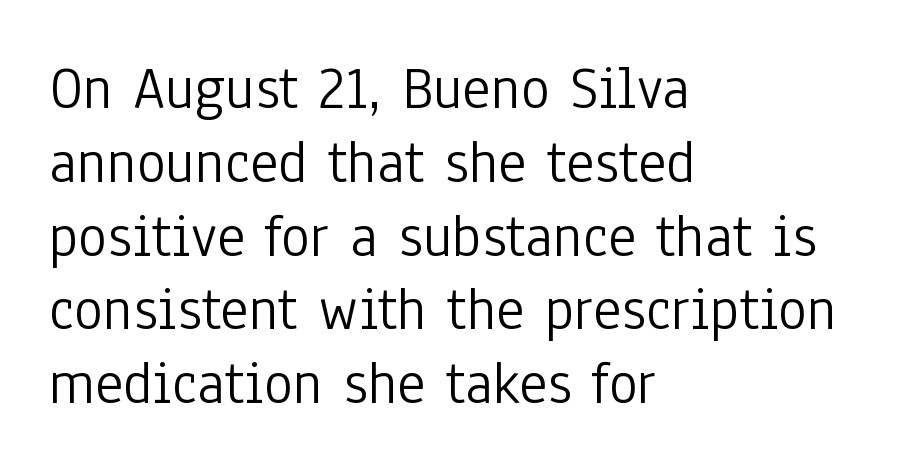
The image shows 61 px light, condensed sans-serif type, upright; set left-aligned, line spacing 1.21x, normal letter spacing, not underlined; low stroke contrast and a medium x-height.
